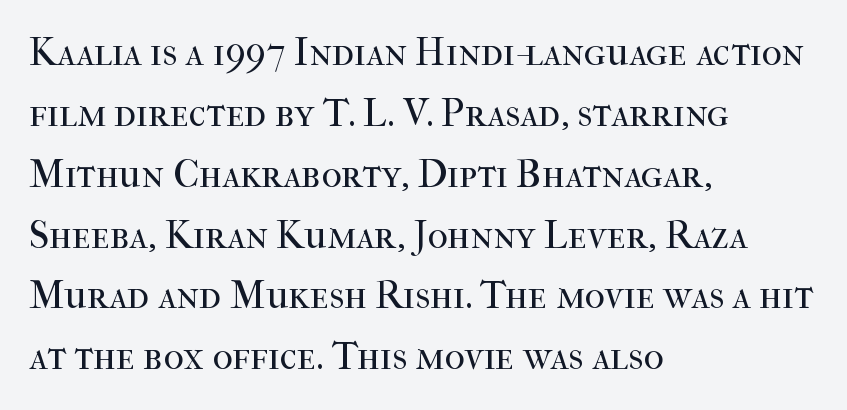
The image shows 39 px regular-weight serif type, upright; set left-aligned, normal line spacing (1.56x), normal letter spacing, not underlined; high stroke contrast and a medium x-height.
